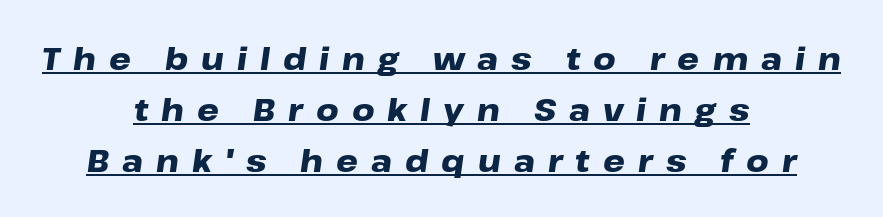
The image shows 31 px heavy, wide type, italic (leaning right); set centered, normal line spacing (1.64x), unusually wide letter spacing (+0.42 em), underlined; low stroke contrast and a medium x-height.
